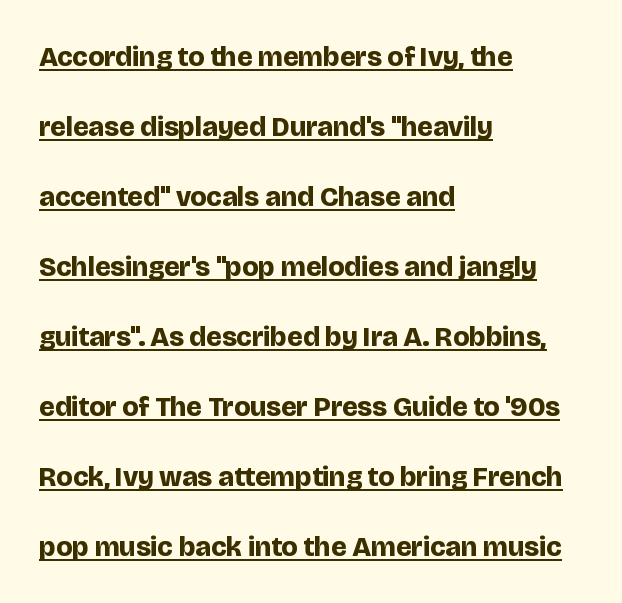
Q: Is the text bold? A: Yes.
Q: Is the text italic (slanted)? A: No, it is upright.
Q: Is the typeface a serif or a sans-serif typeface? A: Sans-serif.
Q: Is the text underlined? A: Yes.
Q: How is the paragraph aligned? A: Left-aligned.
Q: Is the spacing between letters normal or unusually wide? A: Normal.
Q: Is the spacing between lines tight, normal or loose? A: Loose.
Q: Width (condensed, normal, or wide)? A: Normal.
Q: Stroke contrast? A: Low.
Q: x-height? A: Large.
Q: Monospaced? A: No.
